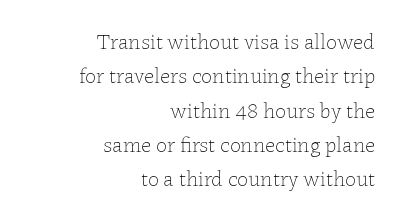
{"italic": "no", "bold": "no", "underline": "no", "align": "right", "line_spacing": "normal", "line_spacing_ratio": 1.56, "letter_spacing": "normal", "letter_spacing_em": 0.0, "glyph_px": 22}
